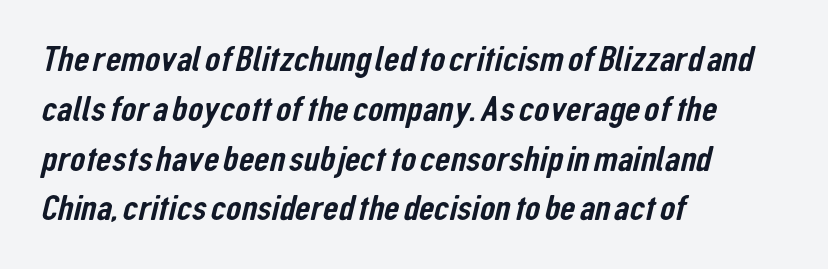
{"serif": "no", "width": "condensed", "stroke_contrast": "low", "x_height": "medium", "monospaced": "no", "underline": "no", "align": "left", "line_spacing": "normal", "line_spacing_ratio": 1.31, "letter_spacing": "normal", "letter_spacing_em": 0.0, "glyph_px": 38}
